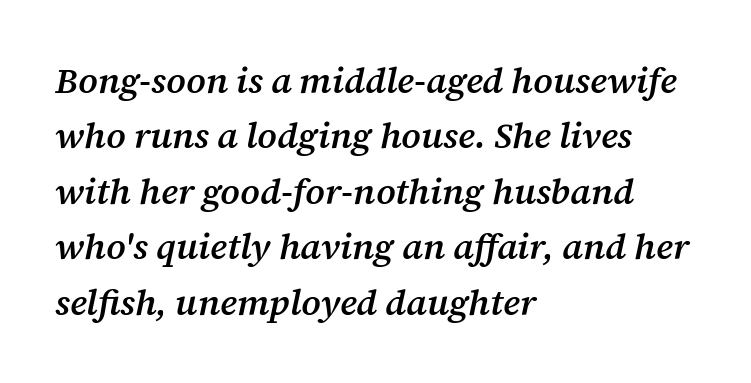
The image shows 36 px semibold serif type, italic (leaning right); set left-aligned, normal line spacing (1.54x), normal letter spacing, not underlined; medium stroke contrast and a medium x-height.
